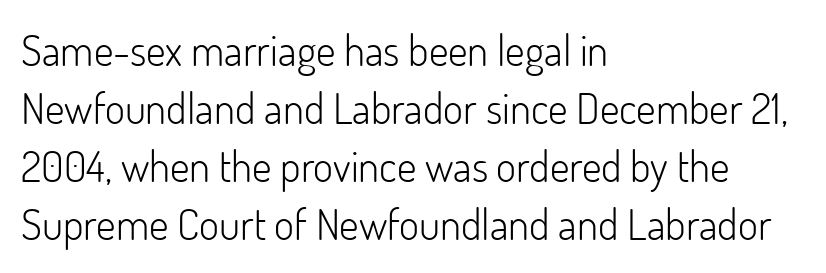
Characters remain perfectly vertical along every line. Glance below the letters and you will spot only blank space. Rows of type keep a routine distance in the vertical direction. No extra tracking has been applied to these lines. The letters advance in unequal steps, a hallmark of proportional type. Is the type heavy? It reads as light-to-regular instead.
